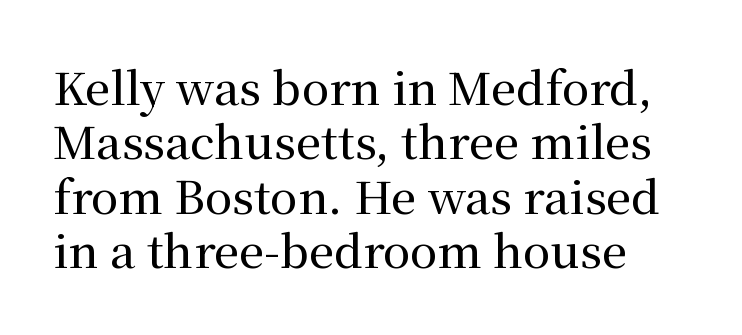
Does extra space separate the letters? No, they use regular spacing. Every stem runs plumb, perpendicular to the baseline. What kind of face is this? One with serifs. Here the designer chose a conventional face with non-uniform glyph widths. Descender tails drop into unmarked territory.
